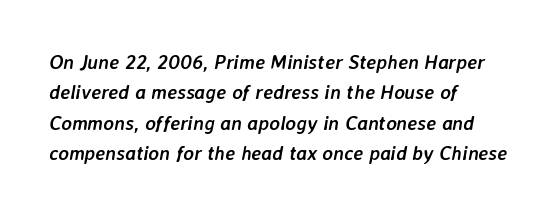
The image shows 20 px bold type, italic (leaning right); set left-aligned, normal line spacing (1.52x), normal letter spacing, not underlined.
